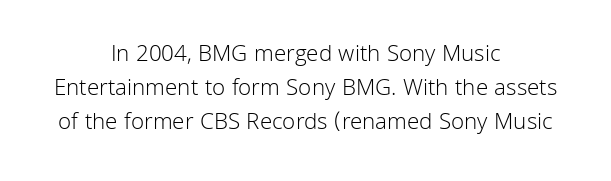
Q: Is the text bold? A: No.
Q: Is the text italic (slanted)? A: No, it is upright.
Q: Is the text underlined? A: No.
Q: How is the paragraph aligned? A: Centered.
Q: Is the spacing between letters normal or unusually wide? A: Normal.
Q: Is the spacing between lines tight, normal or loose? A: Normal.
